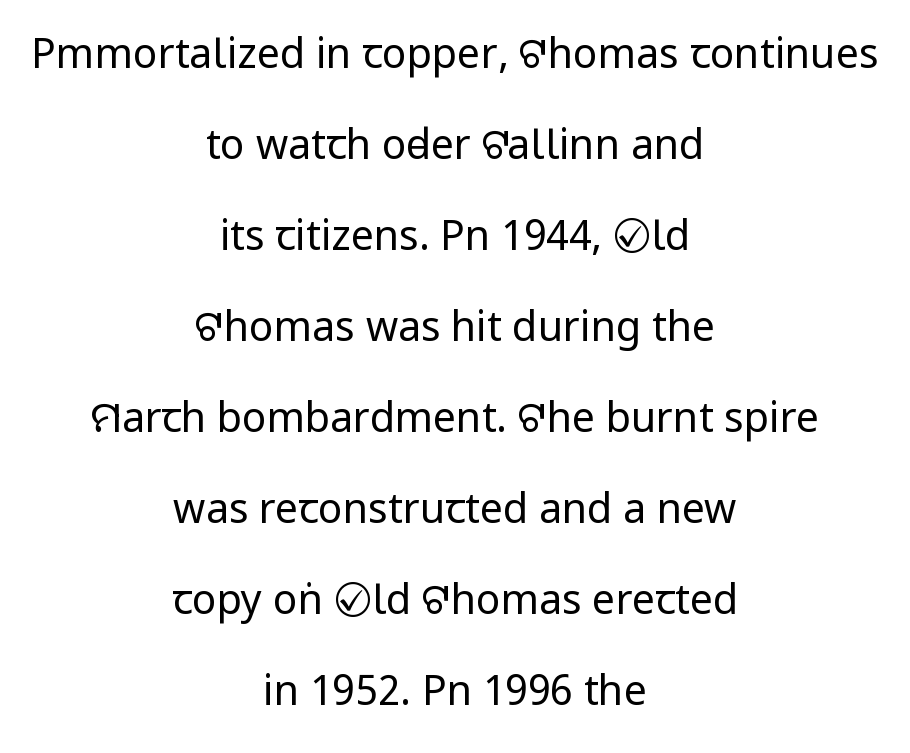
The passage shown is typed in a proportional face where columns would drift. Lines of text with bare space underneath. Casual observation: everything's sitting right in the middle. The line-height multiplier appears high, well above default. You could call the tracking neutral — neither tight nor loose.
